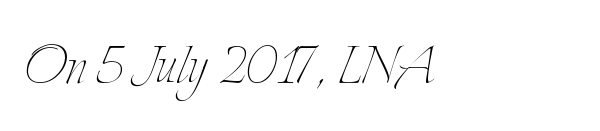
Caption: standard tracking, unaltered. Stems here are at most as thick as an everyday book face. Check under the words: just untouched page. Note the varied advance widths — an 'i' is clearly narrower than an 'm'.
